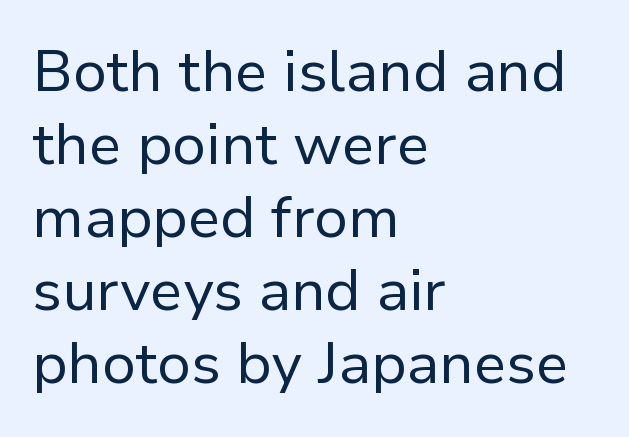
{"serif": "no", "italic": "no", "bold": "no", "weight": "regular", "width": "normal", "stroke_contrast": "low", "x_height": "medium", "monospaced": "no", "underline": "no", "align": "left", "line_spacing": "normal", "line_spacing_ratio": 1.26, "letter_spacing": "normal", "letter_spacing_em": 0.0, "glyph_px": 58}
